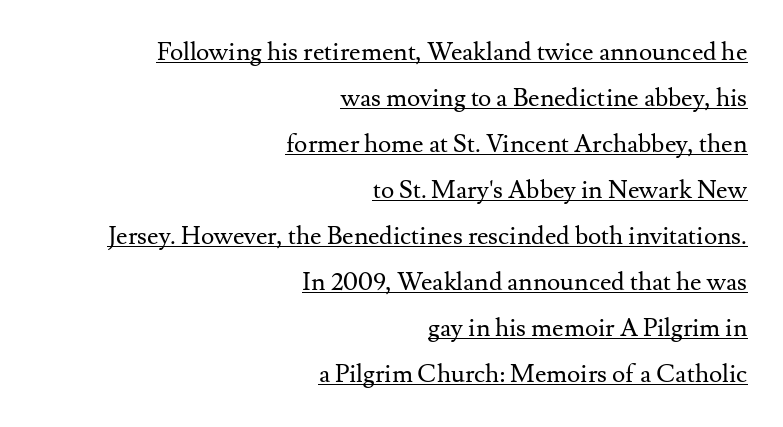
The image shows 25 px text type, upright; set right-aligned, line spacing 1.84x, normal letter spacing, underlined.
